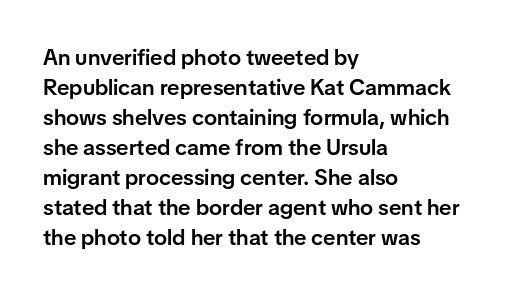
In terms of letterspacing, this is plain default setting. Underlining? Definitely not there. The rendering anchors every line to the left-hand side. Style check: upright.
